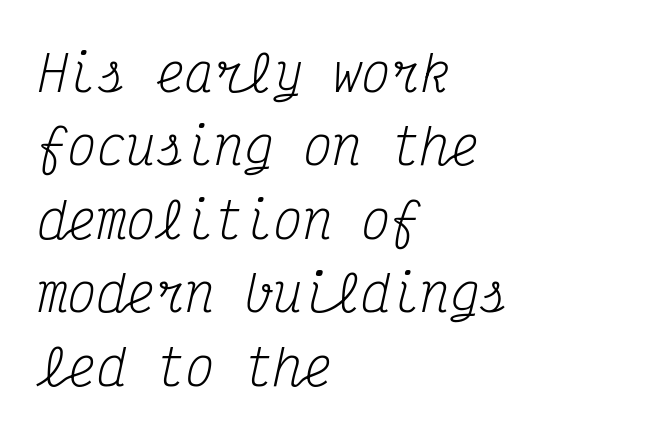
{"serif": "yes", "italic": "yes", "lean": "right", "slant_degrees": 12, "bold": "no", "weight": "regular", "width": "condensed", "stroke_contrast": "medium", "x_height": "medium", "monospaced": "yes", "underline": "no", "align": "left", "line_spacing": "normal", "line_spacing_ratio": 1.5, "letter_spacing": "normal", "letter_spacing_em": 0.0, "glyph_px": 49}
